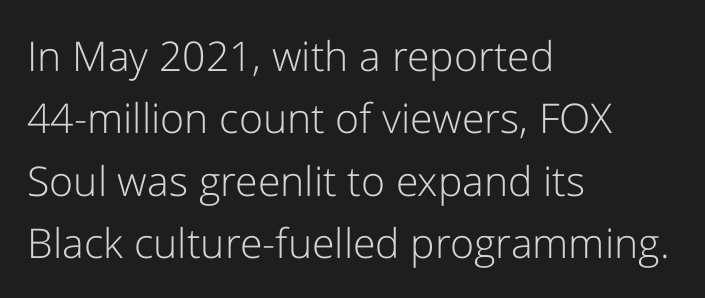
{"serif": "no", "italic": "no", "bold": "no", "weight": "light", "width": "normal", "stroke_contrast": "low", "x_height": "medium", "monospaced": "no", "underline": "no", "align": "left", "line_spacing": "normal", "line_spacing_ratio": 1.52, "letter_spacing": "normal", "letter_spacing_em": 0.0, "glyph_px": 41}
